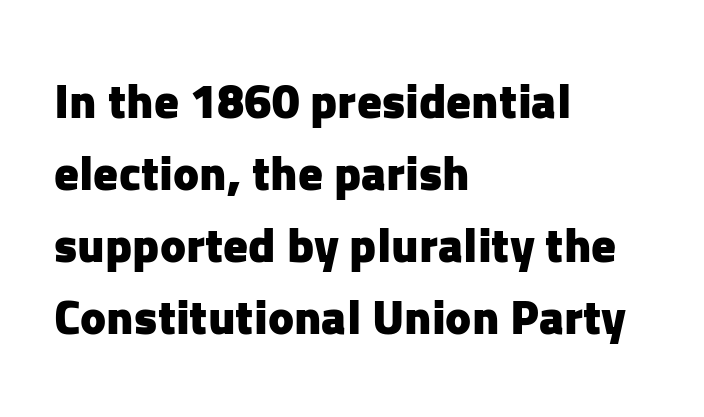
{"serif": "no", "italic": "no", "bold": "yes", "weight": "heavy", "width": "normal", "stroke_contrast": "low", "x_height": "medium", "monospaced": "no", "underline": "no", "align": "left", "line_spacing": "normal", "line_spacing_ratio": 1.47, "letter_spacing": "normal", "letter_spacing_em": 0.0, "glyph_px": 49}
